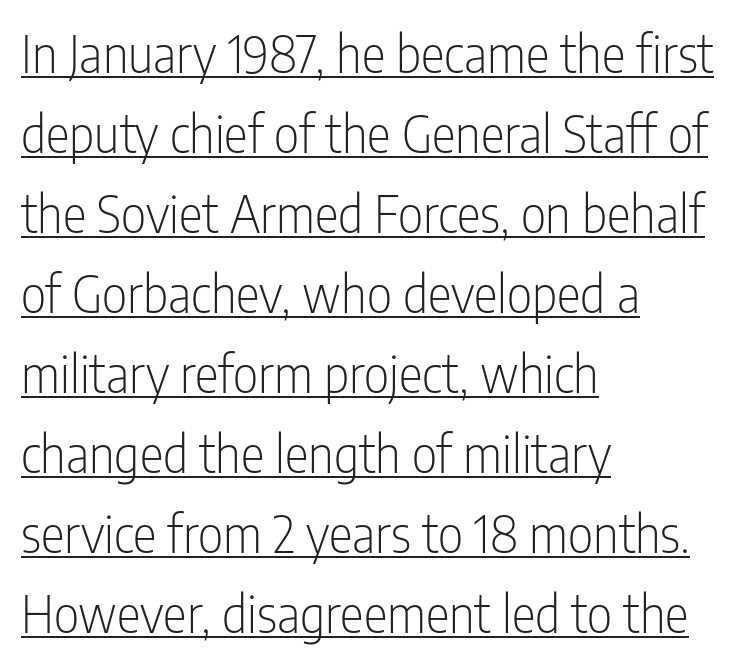
The image shows 50 px light, condensed sans-serif type, upright; set left-aligned, normal line spacing (1.6x), normal letter spacing, underlined; low stroke contrast and a medium x-height.
